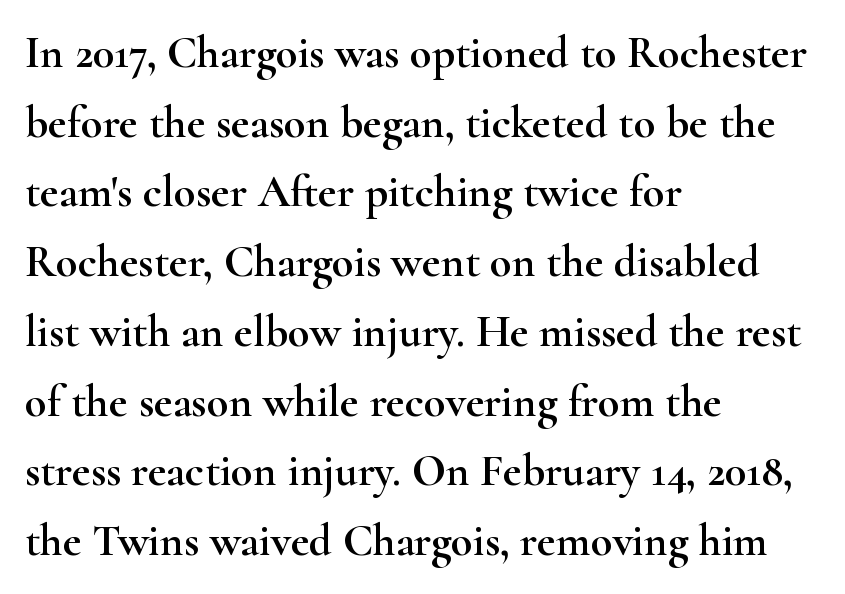
{"serif": "yes", "italic": "no", "width": "wide", "stroke_contrast": "high", "x_height": "small", "monospaced": "no", "underline": "no", "align": "left", "line_spacing": "normal", "line_spacing_ratio": 1.55, "letter_spacing": "normal", "letter_spacing_em": 0.0, "glyph_px": 45}
